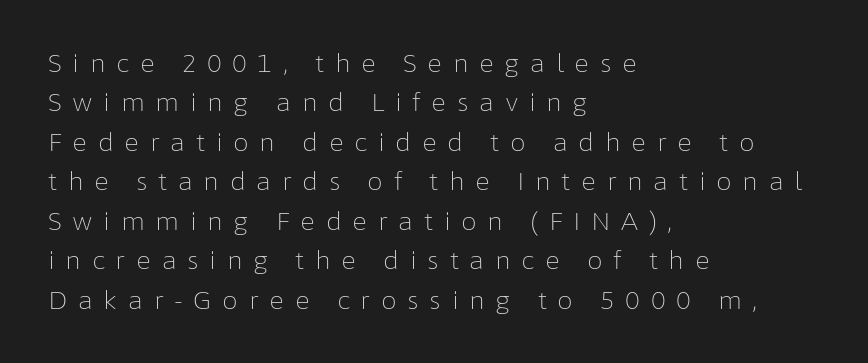
The image shows 25 px text type, upright; set left-aligned, normal line spacing (1.58x), unusually wide letter spacing (+0.42 em), not underlined.
